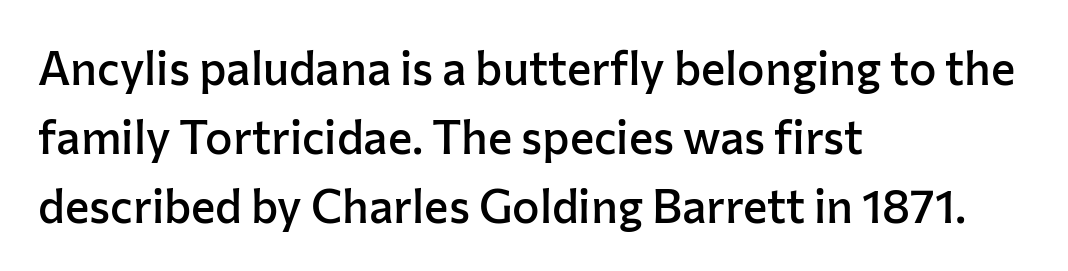
Q: Is the text bold? A: Semi-bold.
Q: Is the text italic (slanted)? A: No, it is upright.
Q: Is the typeface a serif or a sans-serif typeface? A: Sans-serif.
Q: Is the text underlined? A: No.
Q: How is the paragraph aligned? A: Left-aligned.
Q: Is the spacing between letters normal or unusually wide? A: Normal.
Q: Is the spacing between lines tight, normal or loose? A: Normal.
Q: Width (condensed, normal, or wide)? A: Normal.
Q: Stroke contrast? A: Low.
Q: x-height? A: Medium.
Q: Monospaced? A: No.
